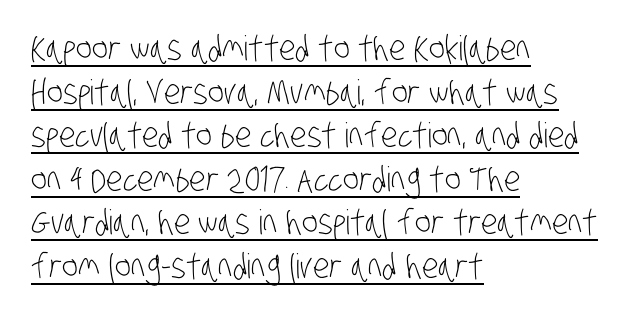
These lines are rendered in a variable-pitch font. The typesetter has applied underlining to the passage shown. This rendering leaves character spacing at its baseline value. The paragraph shown leans on its left margin.
